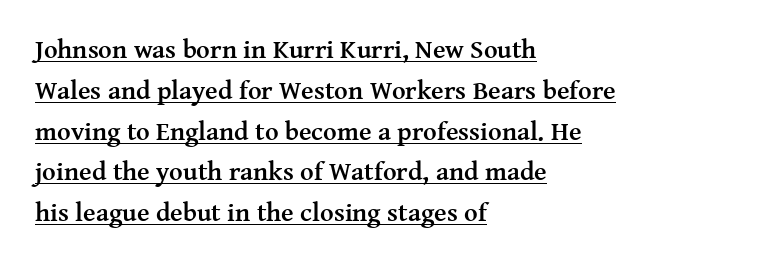
{"italic": "no", "bold": "yes", "underline": "yes", "align": "left", "line_spacing": "normal", "line_spacing_ratio": 1.57, "letter_spacing": "normal", "letter_spacing_em": 0.0, "glyph_px": 26}
